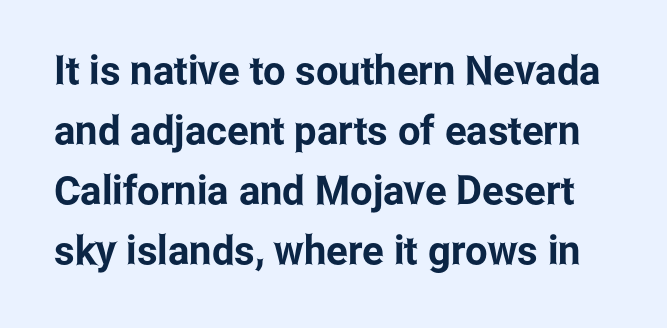
{"serif": "no", "italic": "no", "width": "condensed", "stroke_contrast": "low", "x_height": "medium", "monospaced": "no", "underline": "no", "line_spacing": "normal", "line_spacing_ratio": 1.5, "letter_spacing": "normal", "letter_spacing_em": 0.0, "glyph_px": 40}
